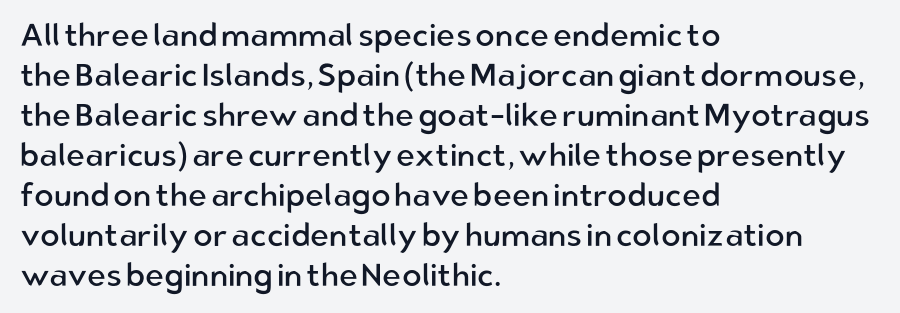
The image shows 32 px regular-weight sans-serif type, upright; set left-aligned, normal line spacing (1.25x), normal letter spacing, not underlined; low stroke contrast and a medium x-height.
